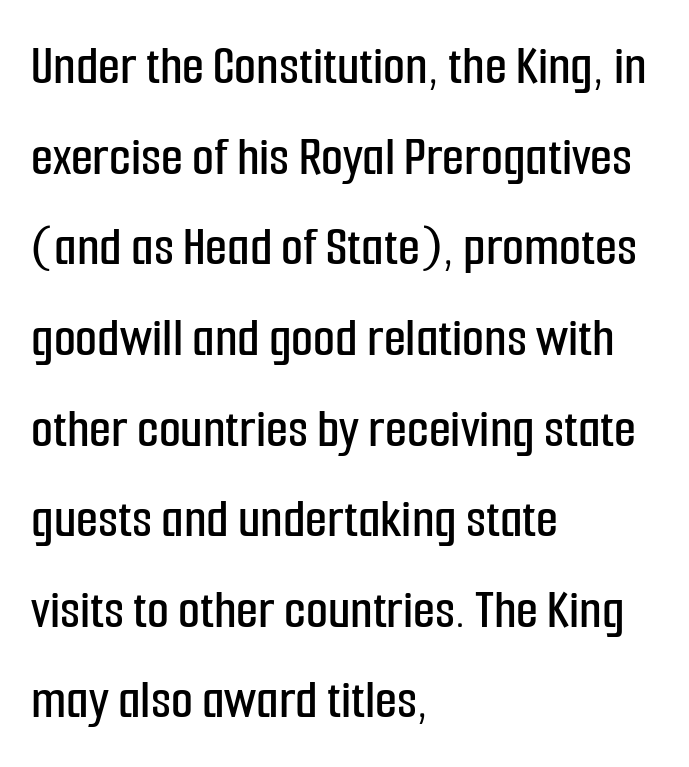
{"serif": "no", "italic": "no", "width": "condensed", "stroke_contrast": "low", "x_height": "medium", "monospaced": "no", "underline": "no", "align": "left", "line_spacing": "normal", "line_spacing_ratio": 1.59, "letter_spacing": "normal", "letter_spacing_em": 0.0, "glyph_px": 57}
